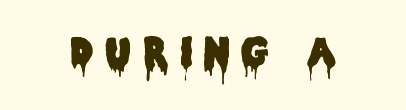
{"serif": "no", "italic": "no", "width": "condensed", "stroke_contrast": "low", "x_height": "large", "monospaced": "no", "underline": "no", "letter_spacing": "wide", "letter_spacing_em": 0.32, "glyph_px": 39}
